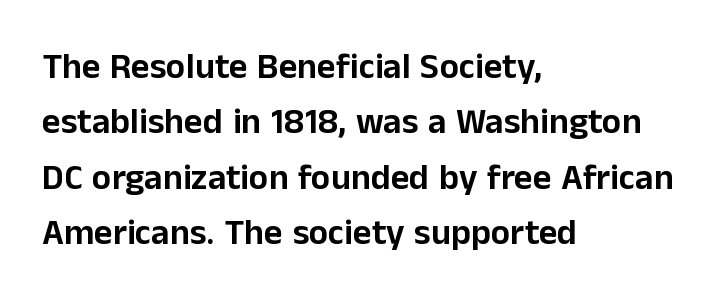
The image shows 36 px sans-serif type, upright; set left-aligned, normal line spacing (1.54x), normal letter spacing, not underlined; low stroke contrast and a medium x-height.
